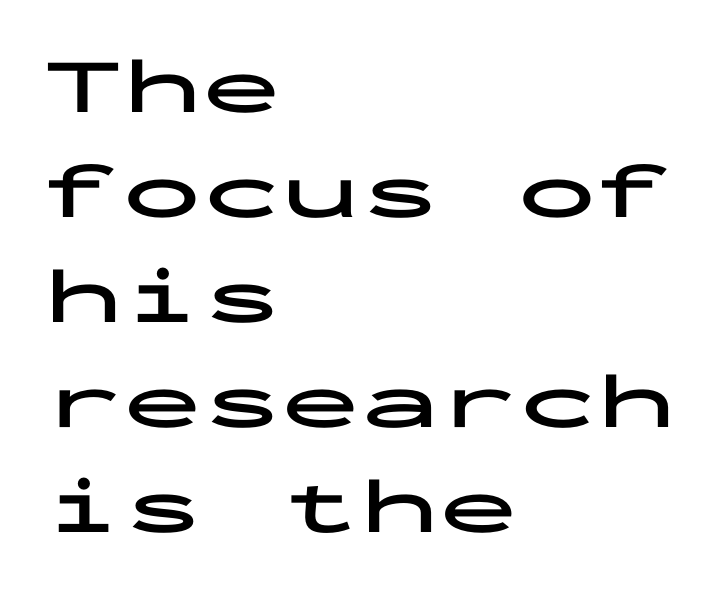
The lines sit at an ordinary, default distance from one another. The letters stand upright; this is a roman face. The type is set solid horizontally, with unmodified tracking. Font category for this specimen: sans-serif. The baseline area is clear.
